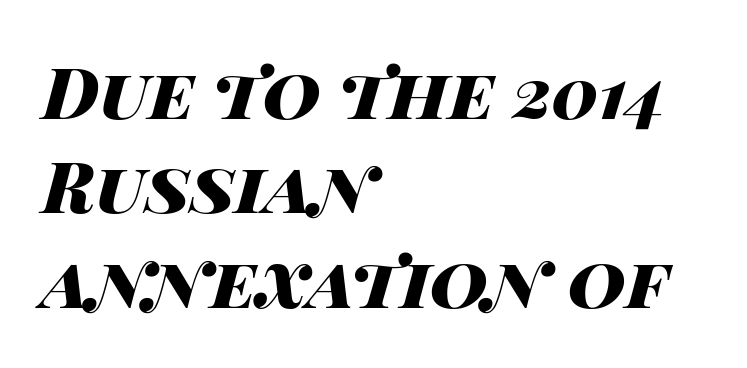
The image shows 71 px heavy, wide type, italic (leaning right); set left-aligned, normal line spacing (1.33x), normal letter spacing, not underlined; high stroke contrast and a large x-height.
